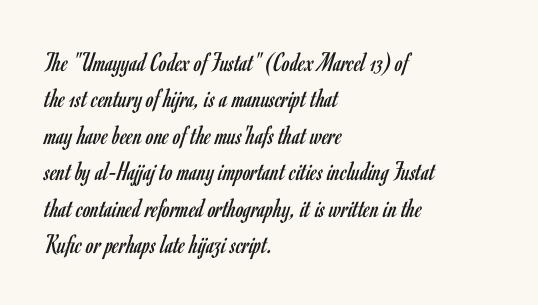
The rendering uses natural spacing where letterforms have individual widths. The area under the type is left untouched. The ragged edge is on the right, which tells us the setting is flush left. The space between consecutive lines is moderate.
